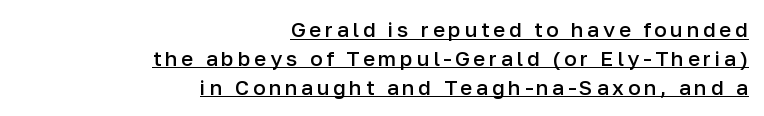
{"italic": "no", "bold": "semi", "underline": "yes", "align": "right", "line_spacing": "normal", "line_spacing_ratio": 1.37, "glyph_px": 21}
